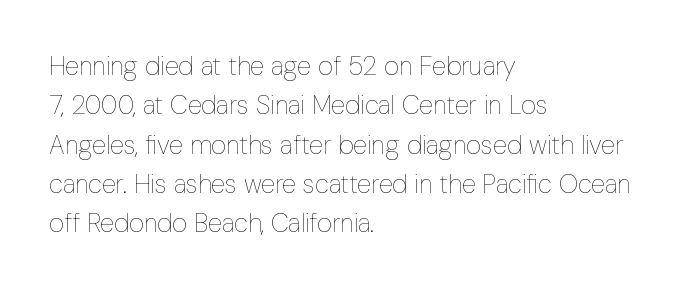
The image shows 26 px text type, upright; set left-aligned, normal line spacing (1.51x), normal letter spacing, not underlined.
